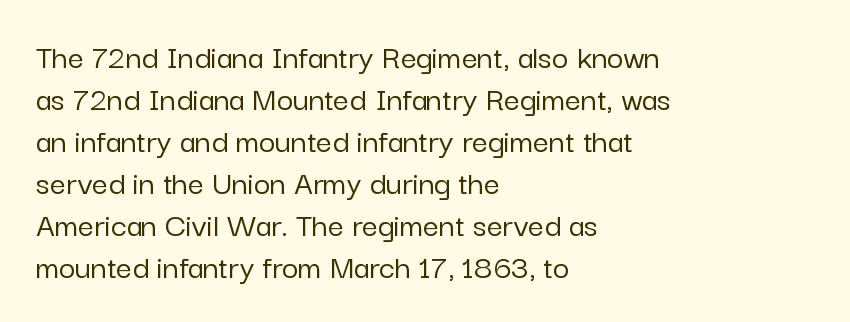
The image shows 35 px sans-serif type, upright; set left-aligned, line spacing 1.2x, normal letter spacing, not underlined; low stroke contrast and a medium x-height.
